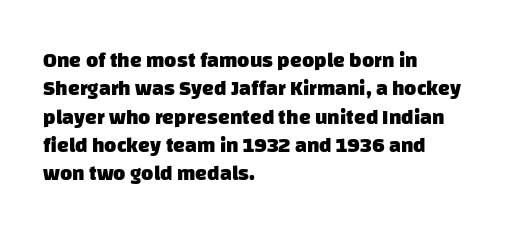
{"bold": "yes", "underline": "no", "align": "left", "line_spacing": "normal", "line_spacing_ratio": 1.35, "letter_spacing": "normal", "letter_spacing_em": 0.0, "glyph_px": 21}
